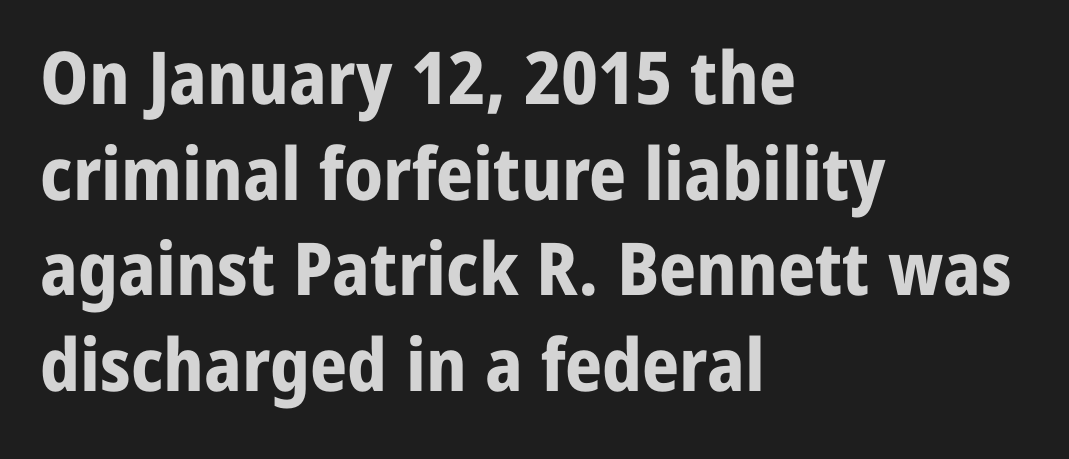
The compositor pushed each line to the left boundary. Stroke terminals: plain, sans-serif. Descenders hang freely into open space. This block has exactly the height ordinary leading produces. A typesetter would call this zero additional tracking.
